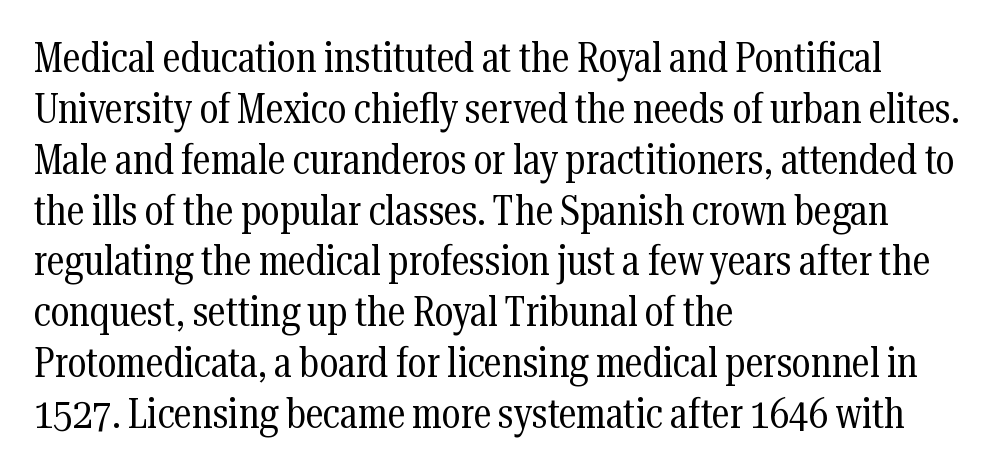
{"serif": "yes", "italic": "no", "bold": "no", "weight": "regular", "width": "condensed", "stroke_contrast": "medium", "x_height": "medium", "monospaced": "no", "underline": "no", "align": "left", "line_spacing_ratio": 1.24, "letter_spacing": "normal", "letter_spacing_em": 0.0, "glyph_px": 41}
